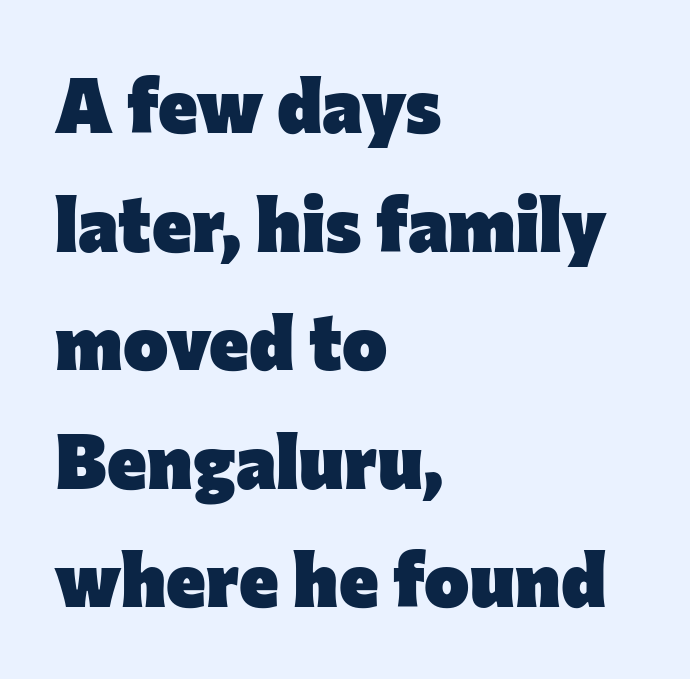
The image shows 76 px heavy sans-serif type, upright; set left-aligned, normal line spacing (1.56x), normal letter spacing, not underlined; low stroke contrast and a medium x-height.
